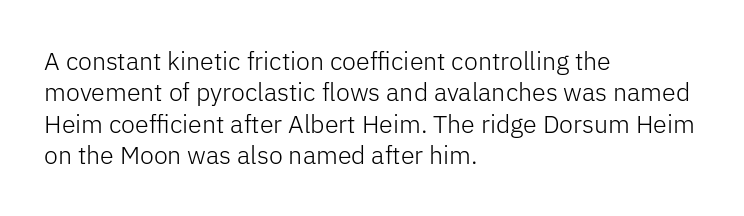
No letter is thick-stroked: the sample isn't bold. This is roman type, the default non-slanted kind. One glance says typical: line gaps are just what's usual. Plain, unruled lines of type. This sample is left-justified, so line endings fall wherever the words run out.
